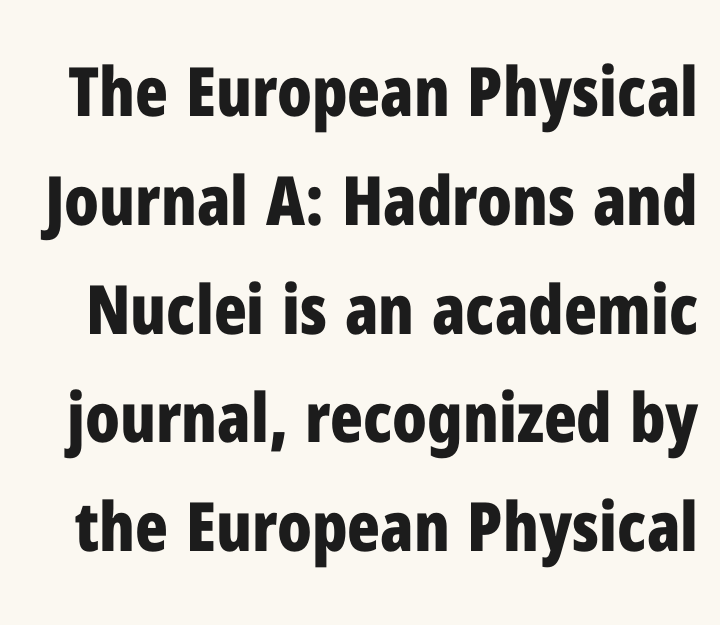
Look at the bottom of the vertical strokes: they stop flat, with no serifs. Beneath every word, the page is bare. In terms of posture, this sample is upright. Emphasis by weight is at full strength: bold.
